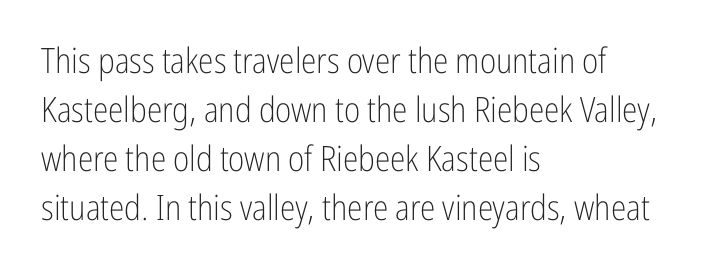
This sample is left-justified, so line endings fall wherever the words run out. A typesetter would call this leading conventional body-copy spacing. The font sits on the lighter half of the weight spectrum, regular included. Underlining? Definitely not there. Letterform terminals end flat and unadorned throughout the passage. Is this a fixed-width face? No — the glyphs have proportional, varying widths.
